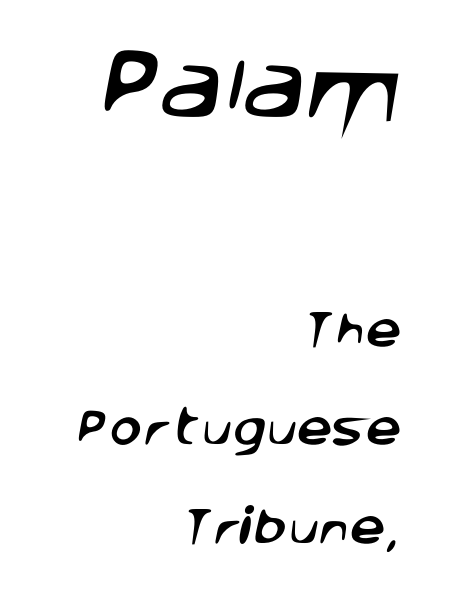
The gap between lines stays unmarked. Students, observe: this is what heavily led, spacious text looks like. The letters sit at their default tracking, neither squeezed nor spread. Which margin do the lines hug? The right one — the left edge is uneven.
